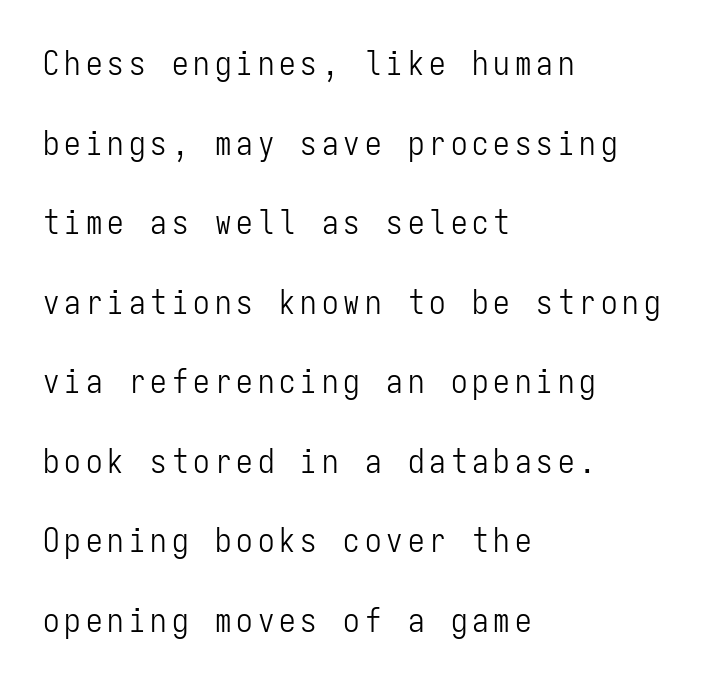
Q: Is the text bold? A: No.
Q: Is the text italic (slanted)? A: No, it is upright.
Q: Is the typeface a serif or a sans-serif typeface? A: Sans-serif.
Q: Is the text underlined? A: No.
Q: How is the paragraph aligned? A: Left-aligned.
Q: Is the spacing between lines tight, normal or loose? A: Loose.
Q: Width (condensed, normal, or wide)? A: Condensed.
Q: Stroke contrast? A: Low.
Q: x-height? A: Medium.
Q: Monospaced? A: Yes.
